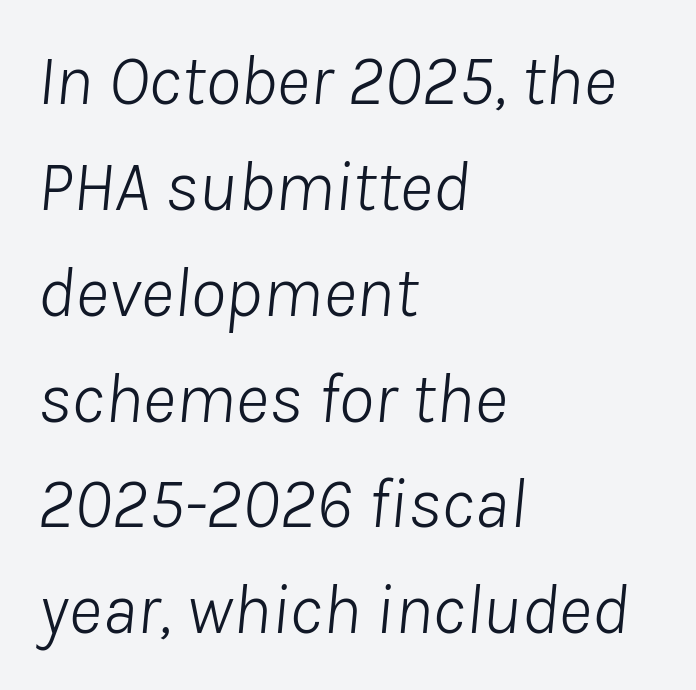
{"italic": "yes", "lean": "right", "slant_degrees": 8, "bold": "no", "weight": "light", "width": "normal", "stroke_contrast": "low", "x_height": "medium", "monospaced": "no", "underline": "no", "align": "left", "line_spacing": "normal", "line_spacing_ratio": 1.47, "letter_spacing": "normal", "letter_spacing_em": 0.0, "glyph_px": 72}
